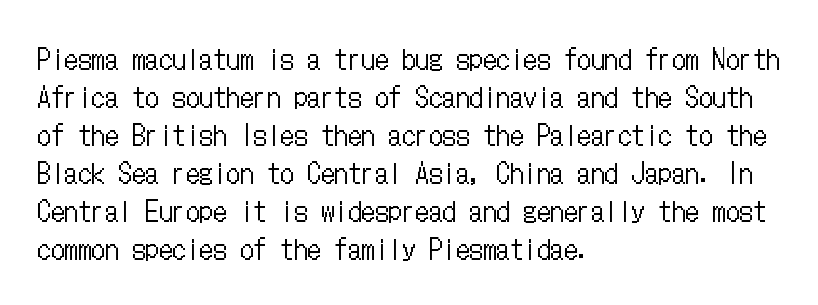
The designer left line spacing at the default. A classic flush-left, rag-right setting is used for this passage. The font sits on the lighter half of the weight spectrum, regular included. The letters stand straight up with perfectly vertical stems. No word sits above an underline.
